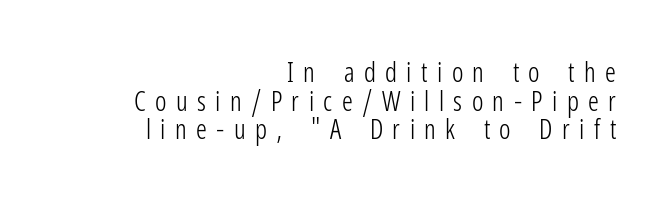
The image shows 27 px text type, upright; set right-aligned, tight line spacing (1.06x), unusually wide letter spacing (+0.35 em), not underlined.
